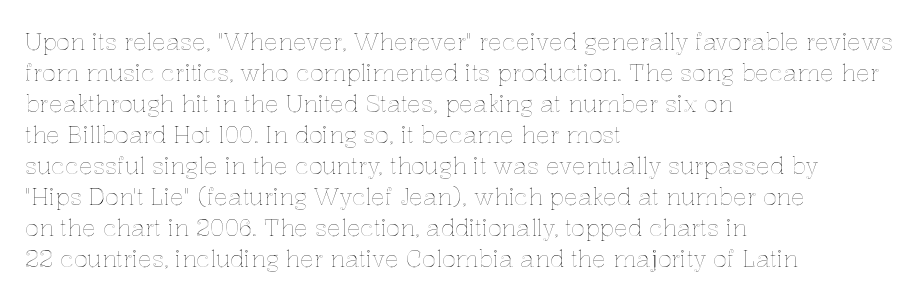
{"italic": "no", "underline": "no", "align": "left", "line_spacing": "normal", "line_spacing_ratio": 1.35, "letter_spacing": "normal", "letter_spacing_em": 0.0, "glyph_px": 23}
